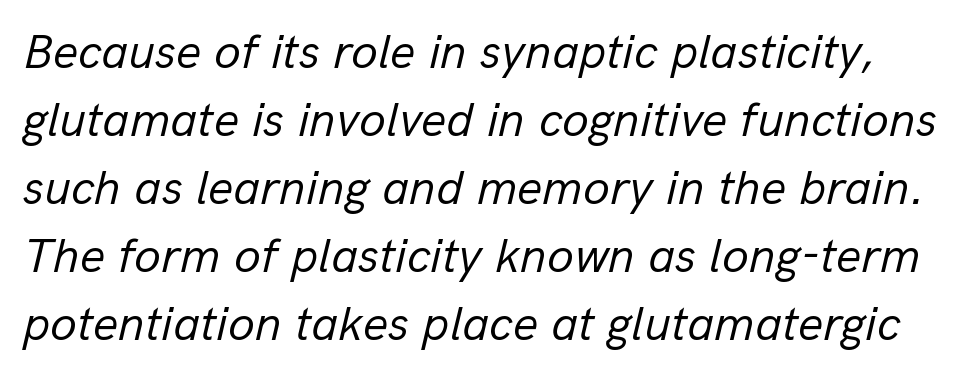
Q: Is the text bold? A: No.
Q: Is the text italic (slanted)? A: Yes, it leans right by about 13 degrees.
Q: Is the text underlined? A: No.
Q: Is the spacing between letters normal or unusually wide? A: Normal.
Q: Is the spacing between lines tight, normal or loose? A: Normal.
Q: Width (condensed, normal, or wide)? A: Normal.
Q: Stroke contrast? A: Low.
Q: x-height? A: Medium.
Q: Monospaced? A: No.
